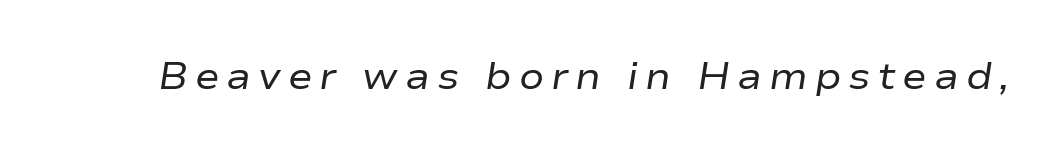
Q: Is the text bold? A: No.
Q: Is the text italic (slanted)? A: Yes, it leans right by about 9 degrees.
Q: Is the text underlined? A: No.
Q: Width (condensed, normal, or wide)? A: Wide.
Q: Stroke contrast? A: Low.
Q: x-height? A: Medium.
Q: Monospaced? A: No.
